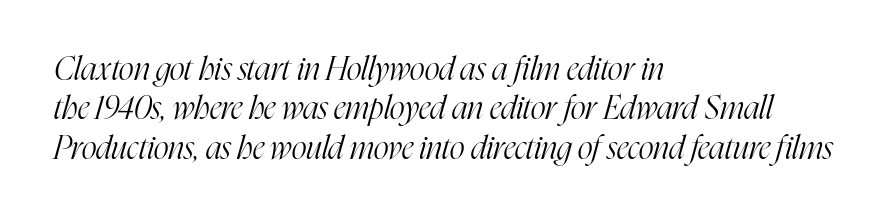
The image shows 32 px light, condensed serif type, italic (leaning right); set left-aligned, line spacing 1.23x, normal letter spacing, not underlined; high stroke contrast and a medium x-height.
